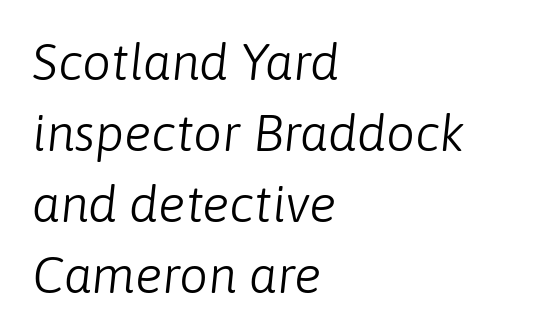
A typesetter would call this proportional, since set widths differ per character. Lines of text with bare space underneath. Weight: regular or lighter. Looking at the ascenders, they clearly lean. Horizontal alignment here is leftward, the default for most running prose. Horizontal bands of white between lines are of average thickness.
